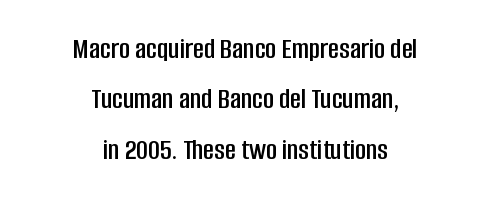
{"serif": "no", "italic": "no", "width": "condensed", "stroke_contrast": "low", "x_height": "large", "monospaced": "no", "underline": "no", "align": "center", "line_spacing": "normal", "line_spacing_ratio": 1.68, "letter_spacing": "normal", "letter_spacing_em": 0.0, "glyph_px": 30}
